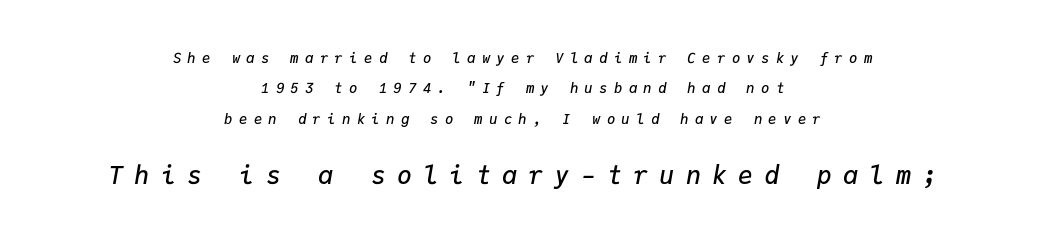
Loose tracking; the words dissolve into strings of separated letters. The glyphs look as if they've been sheared to an angle. Typesetter's note — lower block bumped up in size, upper block left smaller. Every letter is mildly thick-stroked: semibold rather than bold. Centered paragraph, ragged on both sides.
